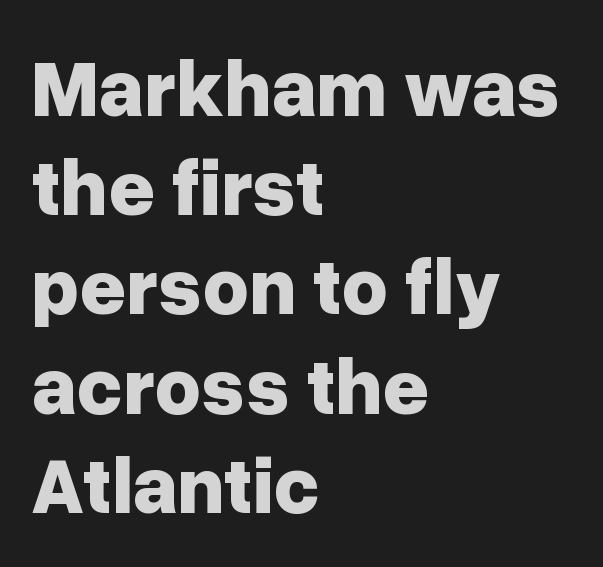
You can tell it's not italic because the verticals are truly vertical. The gaps between neighbouring characters are ordinary and unremarkable. Descenders hang freely into open space. You'd pick this weight for a headline — it's a proper bold. What kind of face is this? One without serifs — a sans. Think of a printed novel: that variable character pitch is what you see here.
